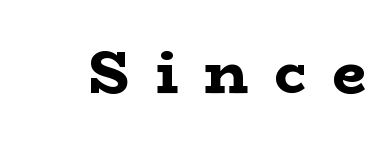
The image shows 59 px bold, wide serif type, upright; set unusually wide letter spacing (+0.45 em), not underlined; low stroke contrast and a medium x-height.
